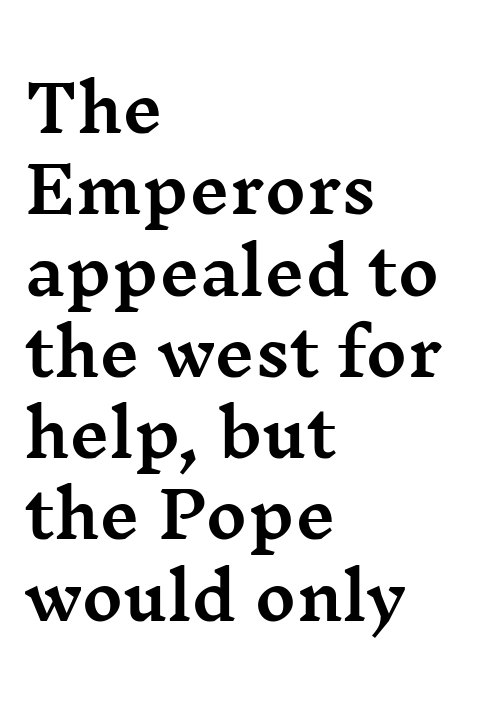
{"serif": "yes", "italic": "no", "width": "wide", "stroke_contrast": "medium", "x_height": "medium", "monospaced": "no", "underline": "no", "align": "left", "line_spacing": "normal", "line_spacing_ratio": 1.29, "letter_spacing": "normal", "letter_spacing_em": 0.0, "glyph_px": 63}
